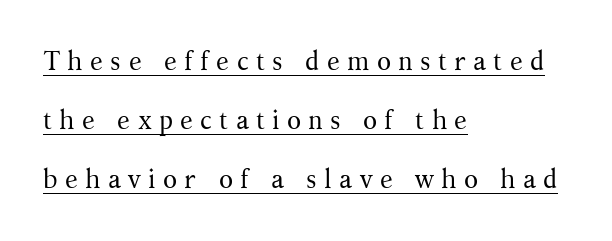
{"italic": "no", "bold": "no", "underline": "yes", "align": "left", "line_spacing": "loose", "line_spacing_ratio": 2.27, "letter_spacing": "wide", "letter_spacing_em": 0.28, "glyph_px": 26}
